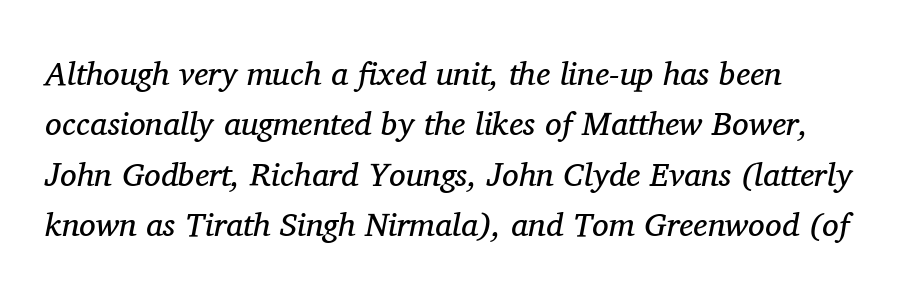
{"serif": "yes", "italic": "yes", "lean": "right", "slant_degrees": 11, "bold": "no", "weight": "regular", "width": "normal", "stroke_contrast": "medium", "x_height": "medium", "monospaced": "no", "underline": "no", "line_spacing": "normal", "line_spacing_ratio": 1.53, "letter_spacing": "normal", "letter_spacing_em": 0.0, "glyph_px": 33}
